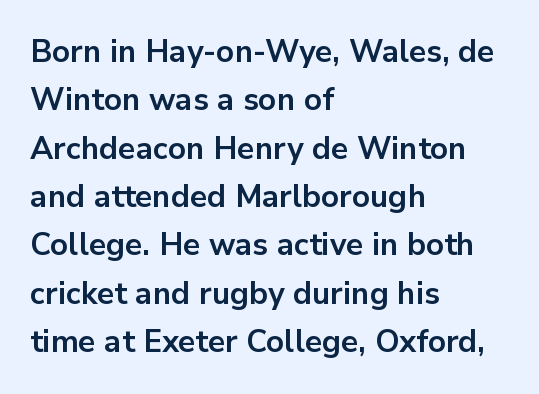
Q: Is the text bold? A: Yes.
Q: Is the text italic (slanted)? A: No, it is upright.
Q: Is the typeface a serif or a sans-serif typeface? A: Sans-serif.
Q: Is the text underlined? A: No.
Q: How is the paragraph aligned? A: Left-aligned.
Q: Is the spacing between letters normal or unusually wide? A: Normal.
Q: Is the spacing between lines tight, normal or loose? A: Normal.
Q: Width (condensed, normal, or wide)? A: Normal.
Q: Stroke contrast? A: Low.
Q: x-height? A: Medium.
Q: Monospaced? A: No.
